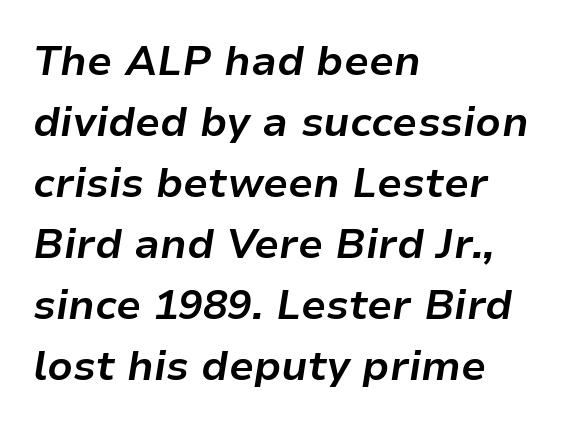
{"italic": "yes", "lean": "right", "slant_degrees": 9, "bold": "yes", "weight": "bold", "width": "normal", "stroke_contrast": "low", "x_height": "medium", "monospaced": "no", "underline": "no", "align": "left", "line_spacing": "normal", "line_spacing_ratio": 1.49, "letter_spacing": "normal", "letter_spacing_em": 0.0, "glyph_px": 41}
